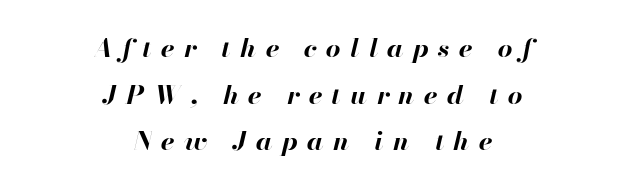
{"italic": "yes", "lean": "right", "slant_degrees": 13, "bold": "yes", "underline": "no", "align": "center", "line_spacing_ratio": 1.79, "letter_spacing": "wide", "letter_spacing_em": 0.36, "glyph_px": 26}
